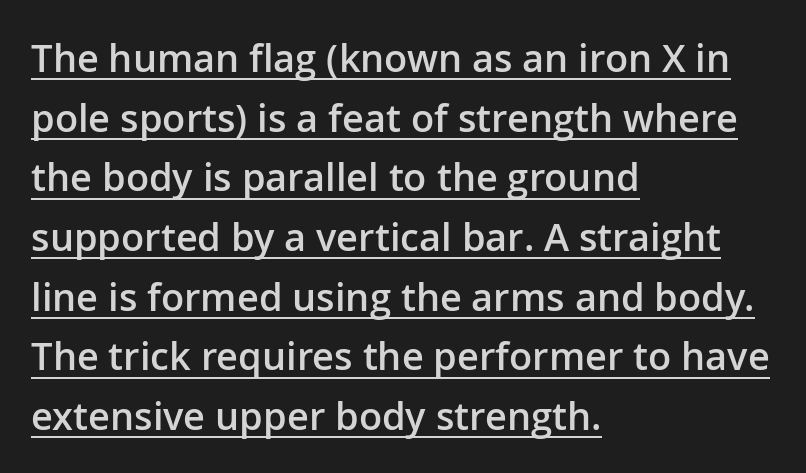
The rendering uses a moderate line-height, typical for paragraphs. Compared with undecorated copy, this sample adds a rule below the words. Italic: no, the glyphs are upright roman. The letters sit at their default tracking, neither squeezed nor spread. A student would call this left alignment; a typographer would say flush left, rag right.
